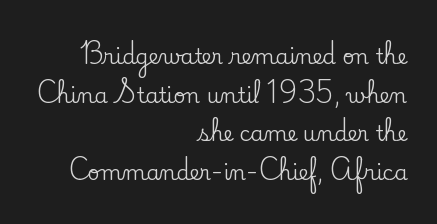
Does the copy run flush right? Yes — the right margin is perfectly even. You can tell it's not italic because the verticals are truly vertical. Letter spacing: default. Beneath every word, the page is bare.
